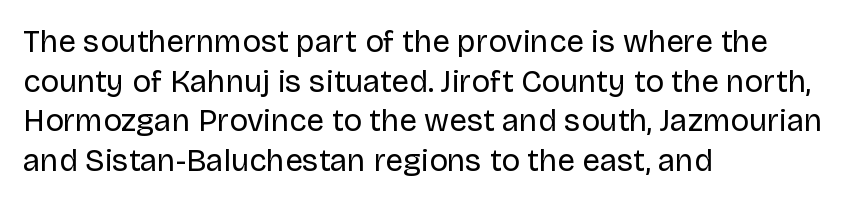
{"serif": "no", "italic": "no", "bold": "no", "weight": "regular", "width": "normal", "stroke_contrast": "low", "x_height": "large", "monospaced": "no", "underline": "no", "align": "left", "line_spacing": "normal", "line_spacing_ratio": 1.28, "letter_spacing": "normal", "letter_spacing_em": 0.0, "glyph_px": 31}
